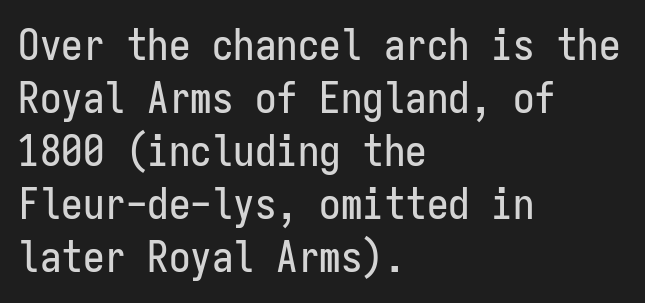
Q: Is the text italic (slanted)? A: No, it is upright.
Q: Is the typeface a serif or a sans-serif typeface? A: Sans-serif.
Q: Is the text underlined? A: No.
Q: How is the paragraph aligned? A: Left-aligned.
Q: Is the spacing between letters normal or unusually wide? A: Normal.
Q: Width (condensed, normal, or wide)? A: Condensed.
Q: Stroke contrast? A: Low.
Q: x-height? A: Medium.
Q: Monospaced? A: Yes.
